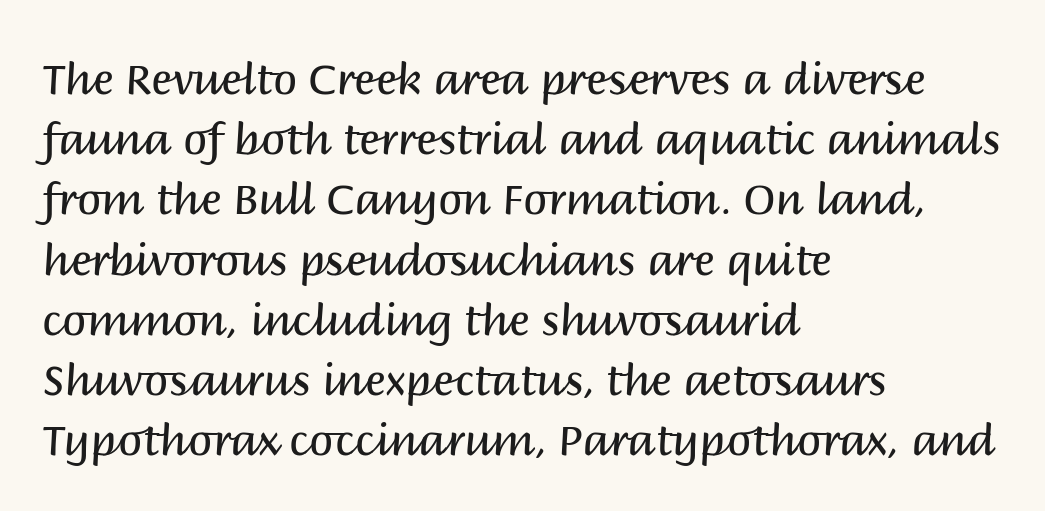
Q: Is the text bold? A: No.
Q: Is the text italic (slanted)? A: Yes.
Q: Is the typeface a serif or a sans-serif typeface? A: Sans-serif.
Q: Is the text underlined? A: No.
Q: How is the paragraph aligned? A: Left-aligned.
Q: Is the spacing between letters normal or unusually wide? A: Normal.
Q: Is the spacing between lines tight, normal or loose? A: Normal.
Q: Width (condensed, normal, or wide)? A: Normal.
Q: Stroke contrast? A: Medium.
Q: x-height? A: Large.
Q: Monospaced? A: No.
